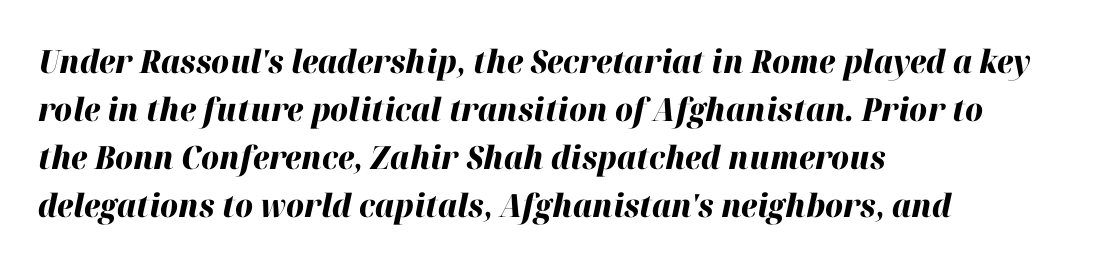
The image shows 32 px heavy type, italic (leaning right); set left-aligned, normal line spacing (1.5x), normal letter spacing, not underlined; high stroke contrast and a medium x-height.
